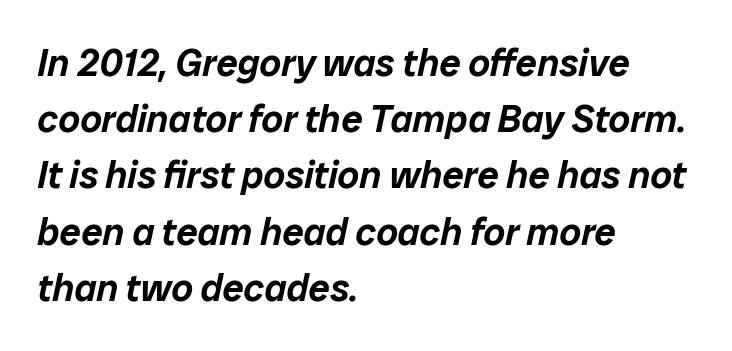
The image shows 38 px text type, italic (leaning right); set left-aligned, normal line spacing (1.48x), normal letter spacing, not underlined; low stroke contrast and a medium x-height.
